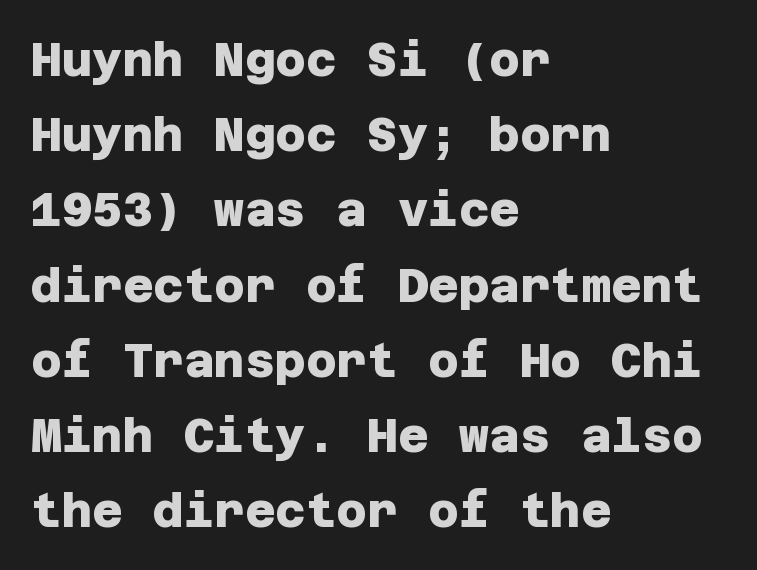
Q: Is the text bold? A: Yes.
Q: Is the typeface a serif or a sans-serif typeface? A: Sans-serif.
Q: Is the text underlined? A: No.
Q: How is the paragraph aligned? A: Left-aligned.
Q: Is the spacing between letters normal or unusually wide? A: Normal.
Q: Is the spacing between lines tight, normal or loose? A: Normal.
Q: Width (condensed, normal, or wide)? A: Normal.
Q: Stroke contrast? A: Low.
Q: x-height? A: Large.
